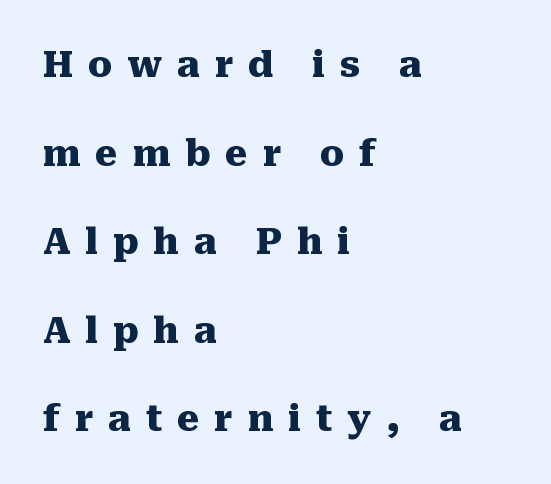
Q: Is the text bold? A: Yes.
Q: Is the text italic (slanted)? A: No, it is upright.
Q: Is the typeface a serif or a sans-serif typeface? A: Serif.
Q: Is the text underlined? A: No.
Q: How is the paragraph aligned? A: Left-aligned.
Q: Is the spacing between letters normal or unusually wide? A: Unusually wide.
Q: Is the spacing between lines tight, normal or loose? A: Loose.
Q: Width (condensed, normal, or wide)? A: Normal.
Q: Stroke contrast? A: Medium.
Q: x-height? A: Medium.
Q: Monospaced? A: No.
